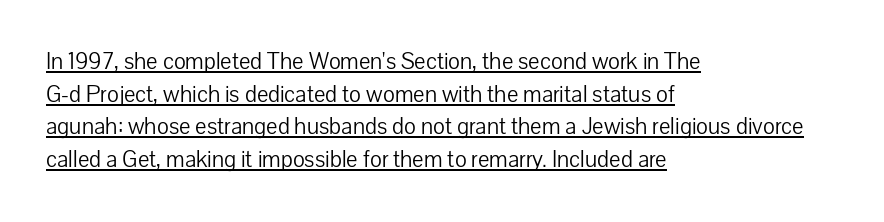
The image shows 24 px text type, upright; set left-aligned, normal line spacing (1.36x), normal letter spacing, underlined.
